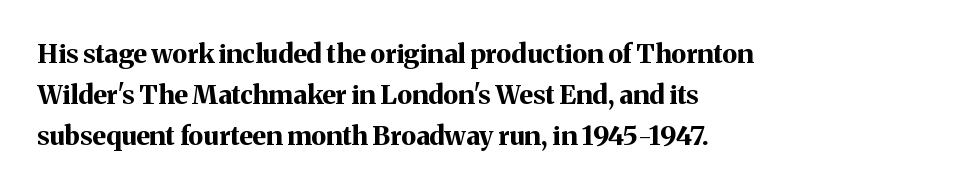
The image shows 26 px bold type, upright; set left-aligned, normal line spacing (1.58x), normal letter spacing, not underlined.
